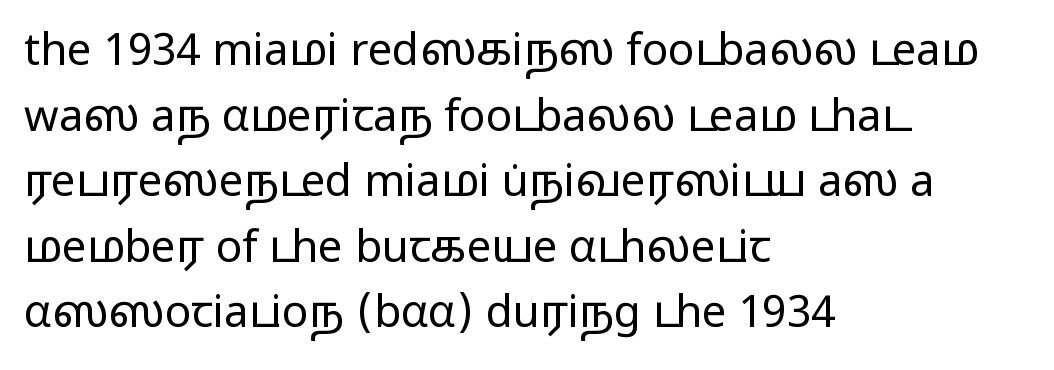
Q: Is the text bold? A: No.
Q: Is the text italic (slanted)? A: No, it is upright.
Q: Is the typeface a serif or a sans-serif typeface? A: Sans-serif.
Q: Is the text underlined? A: No.
Q: How is the paragraph aligned? A: Left-aligned.
Q: Is the spacing between letters normal or unusually wide? A: Normal.
Q: Is the spacing between lines tight, normal or loose? A: Normal.
Q: Width (condensed, normal, or wide)? A: Wide.
Q: Stroke contrast? A: Low.
Q: x-height? A: Medium.
Q: Monospaced? A: No.
